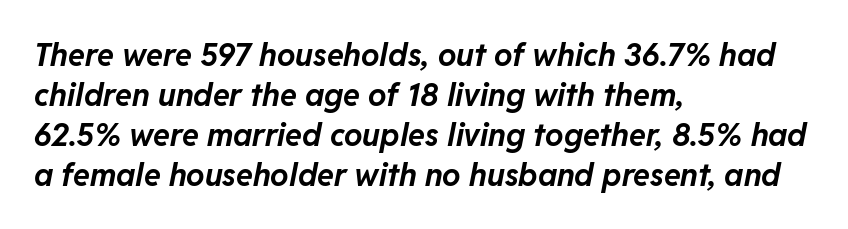
Q: Is the text bold? A: Yes.
Q: Is the text italic (slanted)? A: Yes, it leans right by about 11 degrees.
Q: Is the text underlined? A: No.
Q: How is the paragraph aligned? A: Left-aligned.
Q: Is the spacing between letters normal or unusually wide? A: Normal.
Q: Is the spacing between lines tight, normal or loose? A: Normal.
Q: Width (condensed, normal, or wide)? A: Normal.
Q: Stroke contrast? A: Low.
Q: x-height? A: Medium.
Q: Monospaced? A: No.
